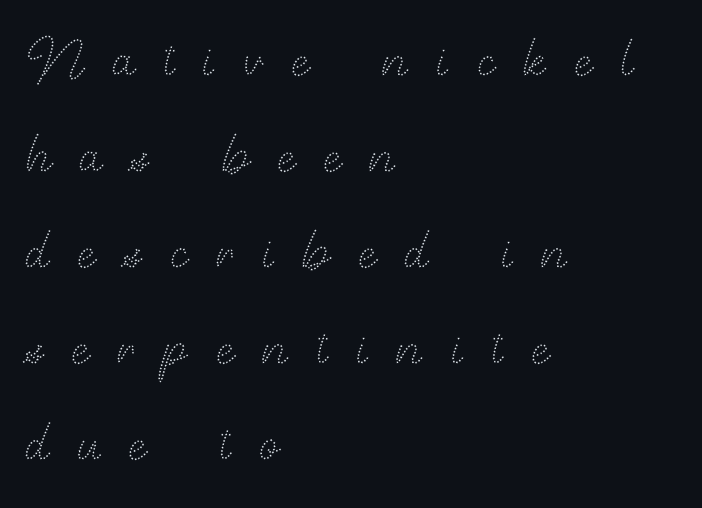
The image shows 70 px thin type; set left-aligned, normal line spacing (1.37x), unusually wide letter spacing (+0.39 em), not underlined; medium stroke contrast and a small x-height.
